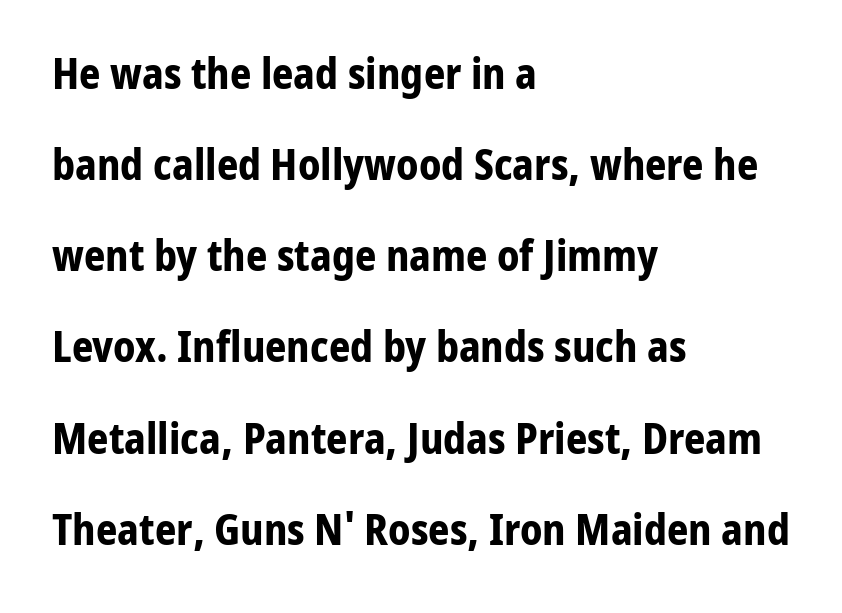
Q: Is the text bold? A: Yes.
Q: Is the text italic (slanted)? A: No, it is upright.
Q: Is the typeface a serif or a sans-serif typeface? A: Sans-serif.
Q: Is the text underlined? A: No.
Q: How is the paragraph aligned? A: Left-aligned.
Q: Is the spacing between letters normal or unusually wide? A: Normal.
Q: Is the spacing between lines tight, normal or loose? A: Loose.
Q: Width (condensed, normal, or wide)? A: Normal.
Q: Stroke contrast? A: Low.
Q: x-height? A: Medium.
Q: Monospaced? A: No.
